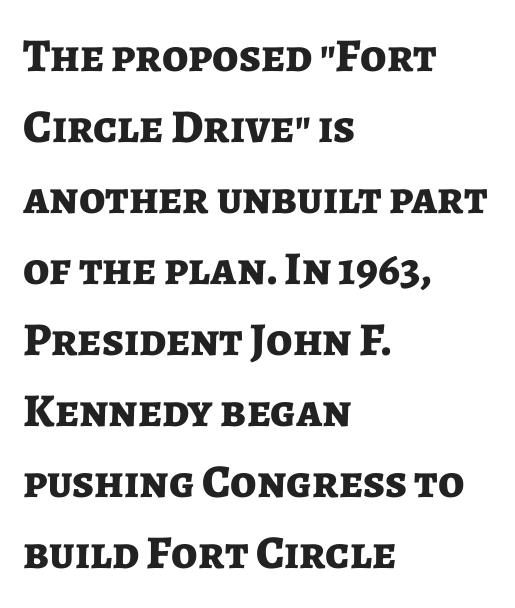
{"serif": "no", "italic": "no", "bold": "yes", "weight": "bold", "width": "normal", "stroke_contrast": "low", "x_height": "medium", "monospaced": "no", "underline": "no", "align": "left", "line_spacing": "normal", "line_spacing_ratio": 1.51, "letter_spacing": "normal", "letter_spacing_em": 0.0, "glyph_px": 47}
